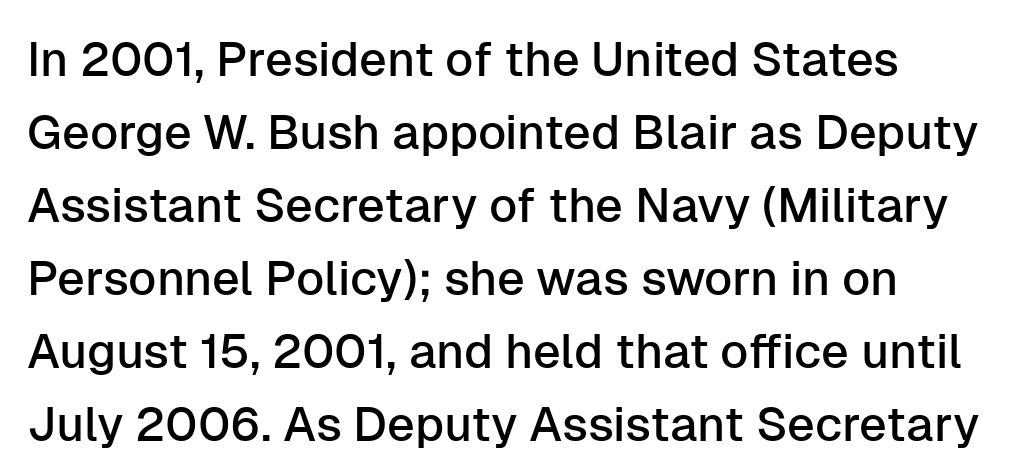
Q: Is the text italic (slanted)? A: No, it is upright.
Q: Is the typeface a serif or a sans-serif typeface? A: Sans-serif.
Q: Is the text underlined? A: No.
Q: Is the spacing between letters normal or unusually wide? A: Normal.
Q: Is the spacing between lines tight, normal or loose? A: Normal.
Q: Width (condensed, normal, or wide)? A: Normal.
Q: Stroke contrast? A: Low.
Q: x-height? A: Medium.
Q: Monospaced? A: No.
